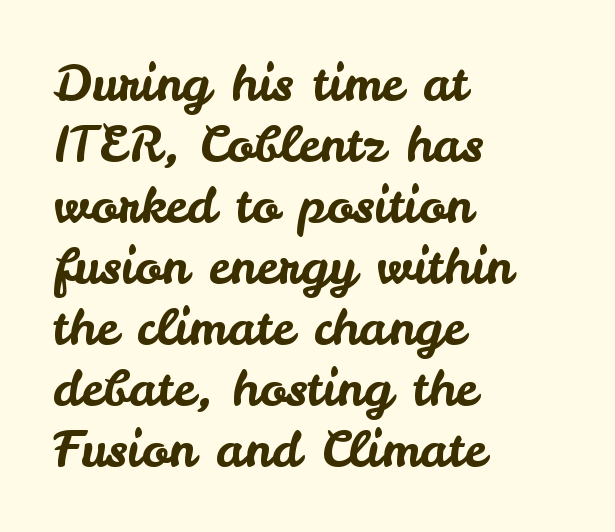
{"serif": "no", "width": "normal", "stroke_contrast": "low", "x_height": "small", "monospaced": "no", "underline": "no", "align": "left", "line_spacing_ratio": 1.22, "letter_spacing": "normal", "letter_spacing_em": 0.0, "glyph_px": 50}
